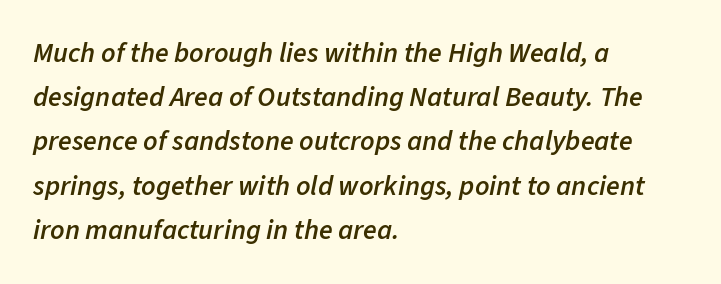
Q: Is the text bold? A: Semi-bold.
Q: Is the text italic (slanted)? A: Yes, it leans right by about 11 degrees.
Q: Is the text underlined? A: No.
Q: How is the paragraph aligned? A: Left-aligned.
Q: Is the spacing between letters normal or unusually wide? A: Normal.
Q: Is the spacing between lines tight, normal or loose? A: Normal.
Q: Width (condensed, normal, or wide)? A: Normal.
Q: Stroke contrast? A: Low.
Q: x-height? A: Medium.
Q: Monospaced? A: No.
